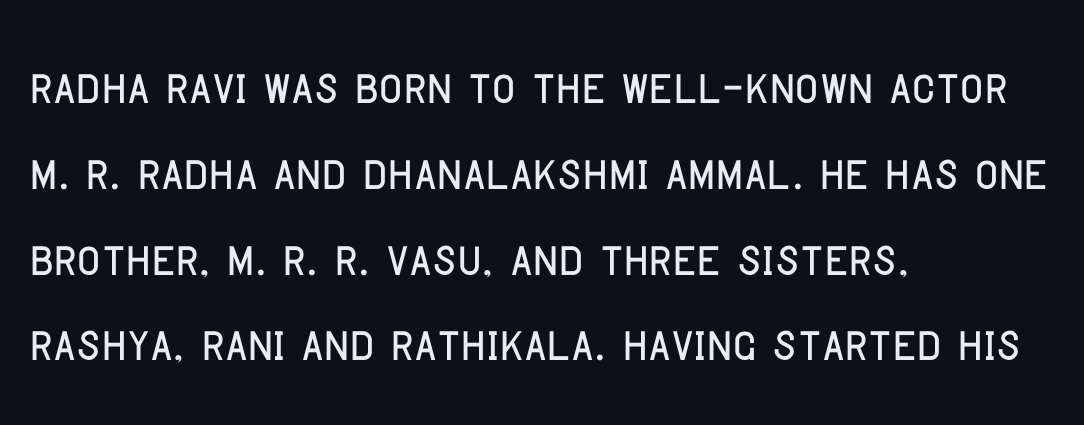
Quick note: underline off. The letters carry no serifs — their stems end cleanly without finishing strokes. Every stem runs plumb, perpendicular to the baseline. Students, observe: this is what conventionally led text looks like. The line texture is even and compact thanks to regular tracking.
